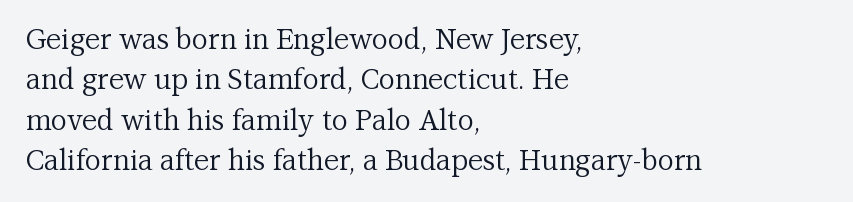
{"serif": "yes", "italic": "no", "bold": "no", "weight": "regular", "width": "normal", "stroke_contrast": "medium", "x_height": "medium", "monospaced": "no", "underline": "no", "align": "left", "line_spacing": "normal", "line_spacing_ratio": 1.44, "letter_spacing": "normal", "letter_spacing_em": 0.0, "glyph_px": 28}
